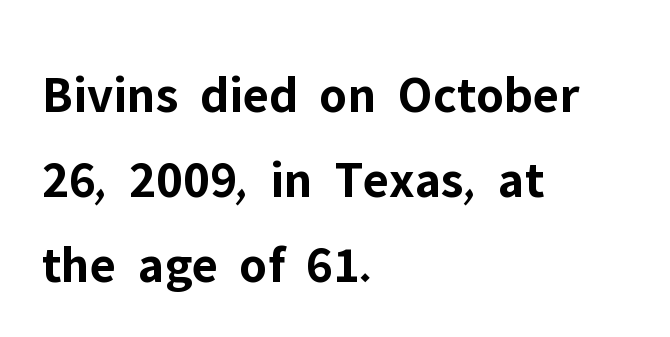
Characters follow at the spacing the type designer built in. Does the leading feel generous? No, just average. The letters carry no serifs — their stems end cleanly without finishing strokes. Each row of text sits above clean, open space. These lines carry a lot of weight — the face is fully bold. Do the characters align in a grid? No, the font is proportional.
